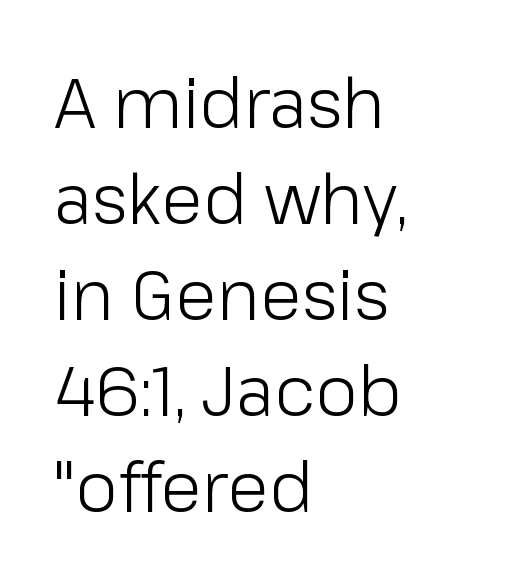
The image shows 69 px light sans-serif type, upright; set left-aligned, normal line spacing (1.39x), normal letter spacing, not underlined; low stroke contrast and a medium x-height.
